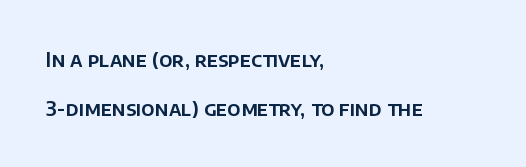
{"italic": "no", "underline": "no", "align": "left", "line_spacing": "loose", "line_spacing_ratio": 2.43, "letter_spacing": "normal", "letter_spacing_em": 0.0, "glyph_px": 20}
